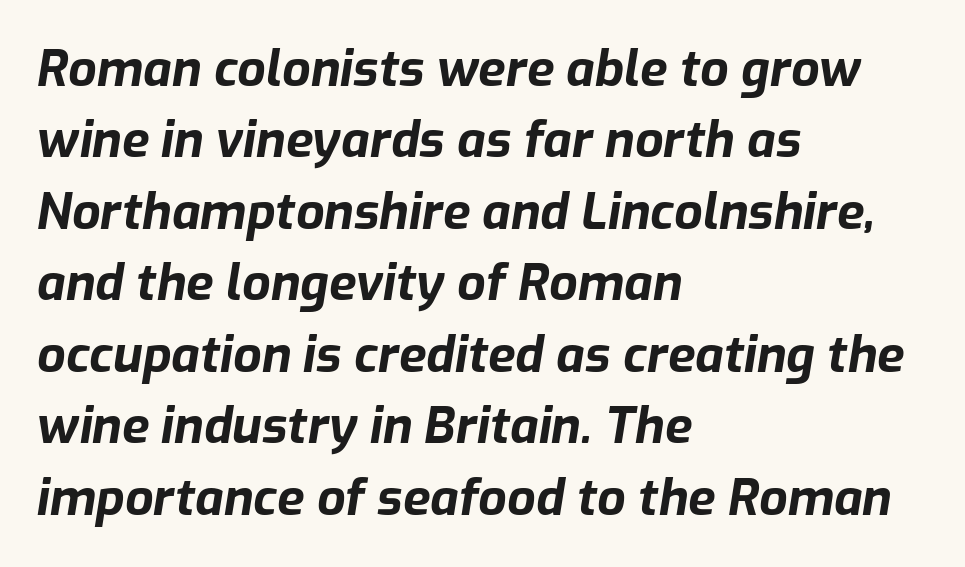
Q: Is the text bold? A: Yes.
Q: Is the text italic (slanted)? A: Yes, it leans right by about 9 degrees.
Q: Is the text underlined? A: No.
Q: How is the paragraph aligned? A: Left-aligned.
Q: Is the spacing between letters normal or unusually wide? A: Normal.
Q: Is the spacing between lines tight, normal or loose? A: Normal.
Q: Width (condensed, normal, or wide)? A: Normal.
Q: Stroke contrast? A: Low.
Q: x-height? A: Medium.
Q: Monospaced? A: No.
